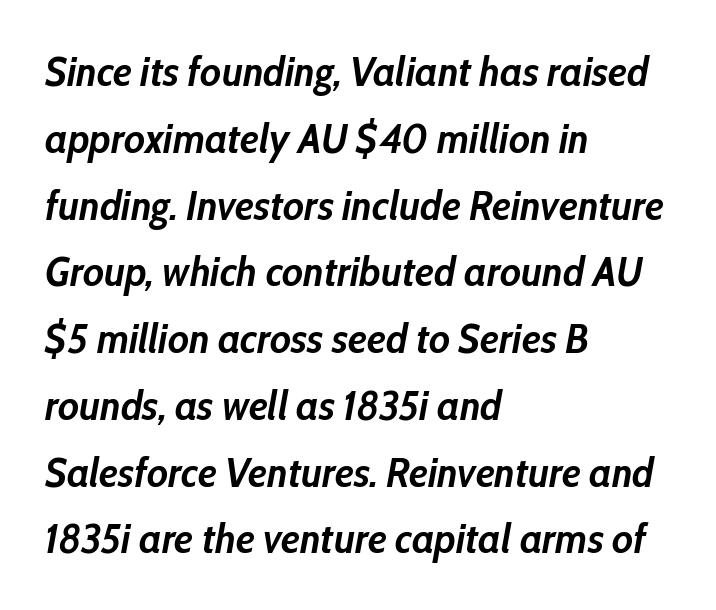
Q: Is the text bold? A: Yes.
Q: Is the text italic (slanted)? A: Yes, it leans right by about 10 degrees.
Q: Is the text underlined? A: No.
Q: How is the paragraph aligned? A: Left-aligned.
Q: Is the spacing between letters normal or unusually wide? A: Normal.
Q: Is the spacing between lines tight, normal or loose? A: Normal.
Q: Width (condensed, normal, or wide)? A: Condensed.
Q: Stroke contrast? A: Low.
Q: x-height? A: Medium.
Q: Monospaced? A: No.
